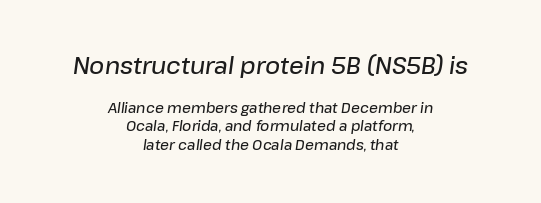
{"italic": "yes", "lean": "right", "slant_degrees": 8, "bold": "semi", "underline": "no", "align": "center", "line_spacing": "normal", "line_spacing_ratio": 1.32, "letter_spacing": "normal", "letter_spacing_em": 0.0, "larger_block": "first", "size_ratio": 1.64, "glyph_px": 23}
